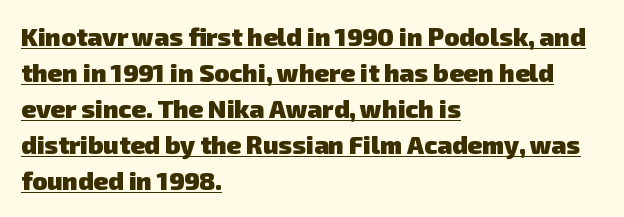
Stroke thickness is high; the sample reads as a true bold. What's the leading like? Ordinary, nothing unusual. Short and long lines alike share a common starting point at left. Compared with undecorated copy, this sample adds a rule below the words. A typesetter would call this zero additional tracking.
